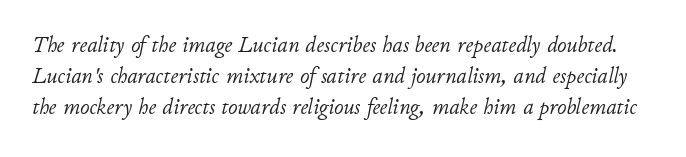
Q: Is the text bold? A: No.
Q: Is the text italic (slanted)? A: Yes, it leans right by about 11 degrees.
Q: Is the text underlined? A: No.
Q: Is the spacing between letters normal or unusually wide? A: Normal.
Q: Is the spacing between lines tight, normal or loose? A: Normal.
